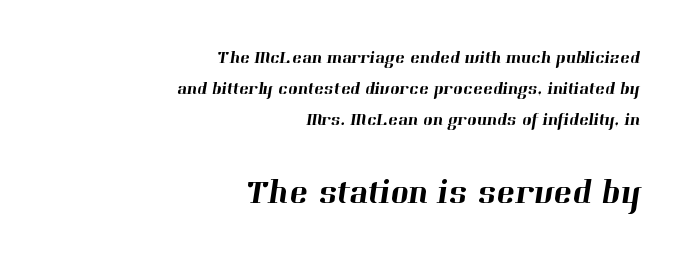
{"serif": "yes", "width": "normal", "stroke_contrast": "high", "x_height": "medium", "monospaced": "no", "underline": "no", "align": "right", "line_spacing_ratio": 1.72, "letter_spacing": "normal", "letter_spacing_em": 0.0, "larger_block": "second", "size_ratio": 1.94, "glyph_px": 35}
